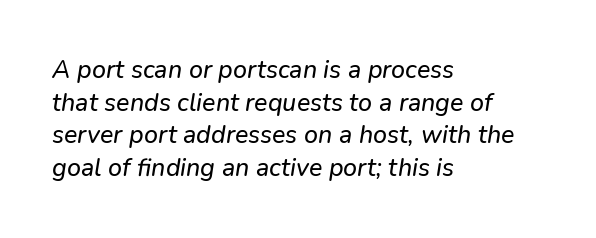
Q: Is the text italic (slanted)? A: Yes, it leans right by about 9 degrees.
Q: Is the text underlined? A: No.
Q: How is the paragraph aligned? A: Left-aligned.
Q: Is the spacing between letters normal or unusually wide? A: Normal.
Q: Is the spacing between lines tight, normal or loose? A: Normal.
